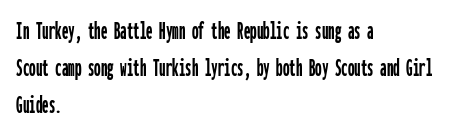
Q: Is the text italic (slanted)? A: No, it is upright.
Q: Is the text underlined? A: No.
Q: How is the paragraph aligned? A: Left-aligned.
Q: Is the spacing between letters normal or unusually wide? A: Normal.
Q: Is the spacing between lines tight, normal or loose? A: Normal.
